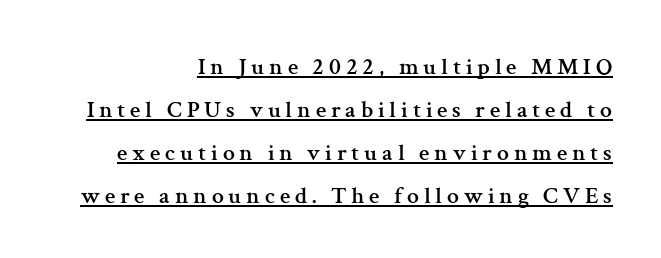
The image shows 24 px text type, upright; set right-aligned, line spacing 1.79x, unusually wide letter spacing (+0.2 em), underlined.
